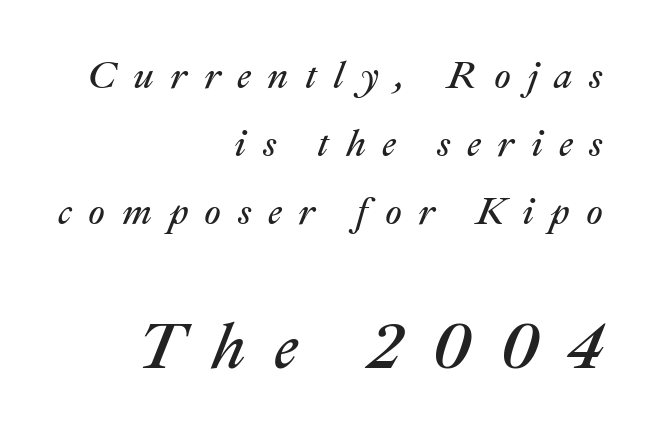
The lines in this sample share a right terminus and differ only in where they begin. You could not count columns in this text — the font is proportionally spaced. Italic: yes, the glyphs are oblique. This sample uses expanded letter spacing, leaving extra air between glyphs.
